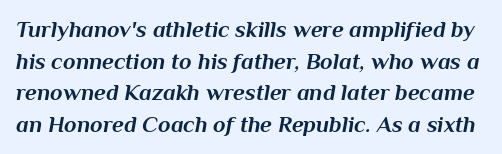
{"italic": "yes", "lean": "right", "slant_degrees": 10, "bold": "yes", "underline": "no", "line_spacing": "normal", "line_spacing_ratio": 1.37, "letter_spacing": "normal", "letter_spacing_em": 0.0, "glyph_px": 23}
